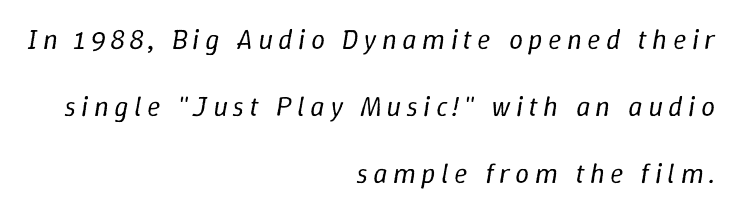
Q: Is the text bold? A: No.
Q: Is the text italic (slanted)? A: Yes, it leans right by about 9 degrees.
Q: Is the text underlined? A: No.
Q: How is the paragraph aligned? A: Right-aligned.
Q: Is the spacing between lines tight, normal or loose? A: Loose.
Q: Width (condensed, normal, or wide)? A: Normal.
Q: Stroke contrast? A: Low.
Q: x-height? A: Medium.
Q: Monospaced? A: No.
